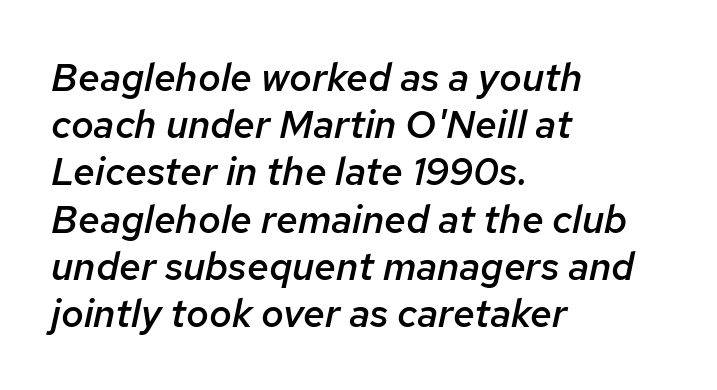
{"italic": "yes", "lean": "right", "slant_degrees": 12, "bold": "semi", "weight": "semibold", "width": "normal", "stroke_contrast": "low", "x_height": "medium", "monospaced": "no", "underline": "no", "align": "left", "line_spacing_ratio": 1.21, "letter_spacing": "normal", "letter_spacing_em": 0.0, "glyph_px": 39}
